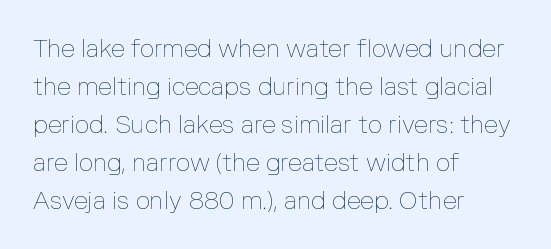
The image shows 25 px text type, upright; set left-aligned, normal line spacing (1.52x), normal letter spacing, not underlined.
